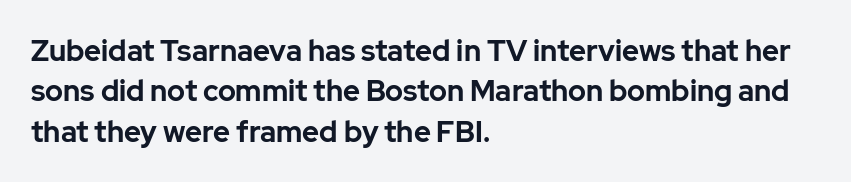
{"serif": "no", "italic": "no", "bold": "yes", "weight": "bold", "width": "normal", "stroke_contrast": "low", "x_height": "medium", "monospaced": "no", "underline": "no", "align": "left", "line_spacing": "normal", "line_spacing_ratio": 1.39, "letter_spacing": "normal", "letter_spacing_em": 0.0, "glyph_px": 29}
